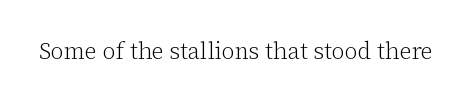
Q: Is the text bold? A: No.
Q: Is the text italic (slanted)? A: No, it is upright.
Q: Is the text underlined? A: No.
Q: Is the spacing between letters normal or unusually wide? A: Normal.
